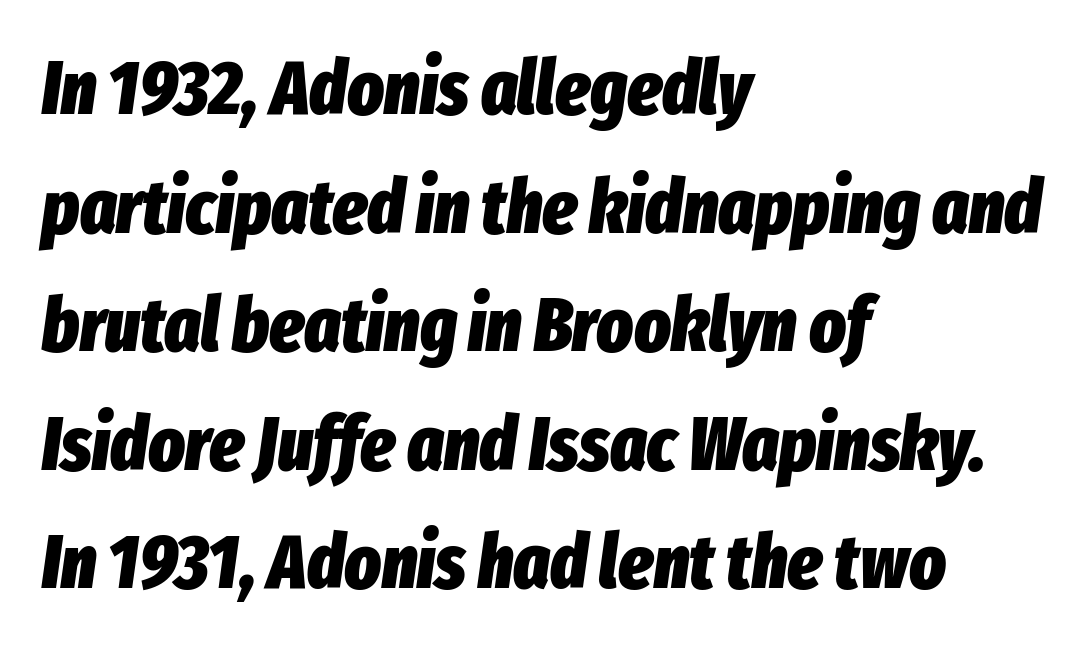
Q: Is the text bold? A: Yes.
Q: Is the text italic (slanted)? A: Yes, it leans right by about 8 degrees.
Q: Is the text underlined? A: No.
Q: How is the paragraph aligned? A: Left-aligned.
Q: Is the spacing between letters normal or unusually wide? A: Normal.
Q: Is the spacing between lines tight, normal or loose? A: Normal.
Q: Width (condensed, normal, or wide)? A: Condensed.
Q: Stroke contrast? A: Low.
Q: x-height? A: Medium.
Q: Monospaced? A: No.
